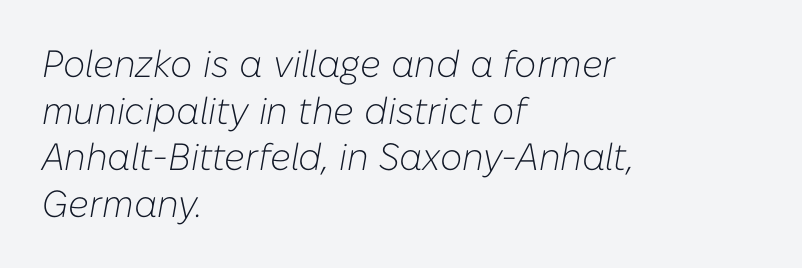
{"italic": "yes", "lean": "right", "slant_degrees": 10, "bold": "no", "weight": "light", "width": "normal", "stroke_contrast": "low", "x_height": "medium", "monospaced": "no", "underline": "no", "align": "left", "line_spacing_ratio": 1.23, "letter_spacing": "normal", "letter_spacing_em": 0.0, "glyph_px": 38}
